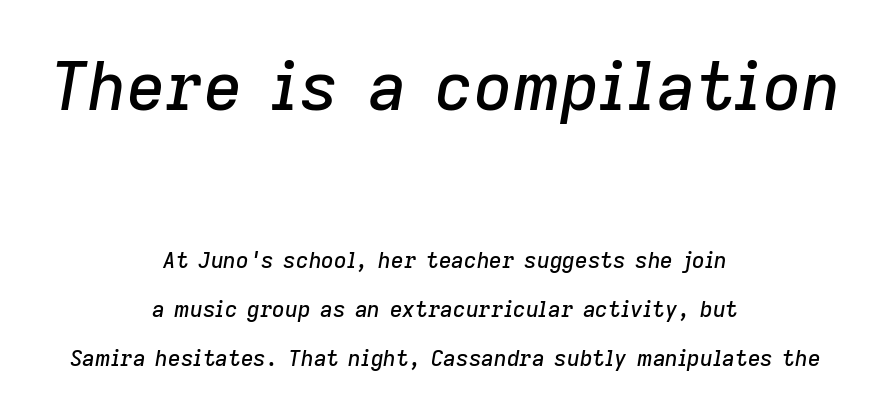
The image shows 67 px text type, italic (leaning right); set centered, loose line spacing (2.22x), normal letter spacing, not underlined; the first (top) block is 3.05x larger; low stroke contrast and a medium x-height.
